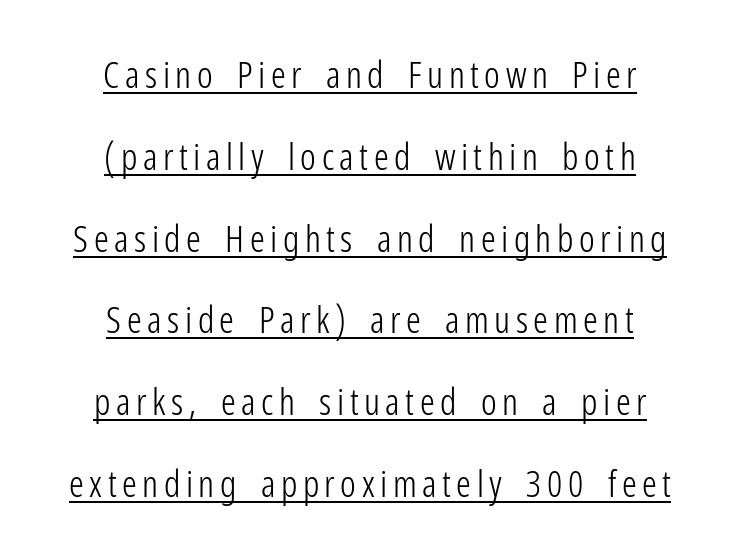
The image shows 37 px light, condensed sans-serif type, upright; set centered, loose line spacing (2.21x), underlined; low stroke contrast and a medium x-height.
